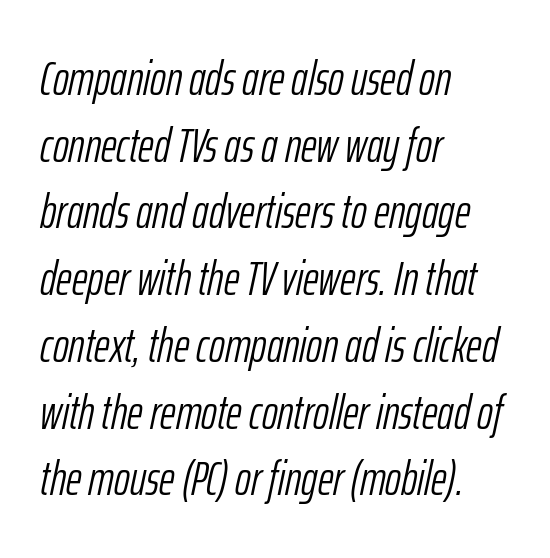
In terms of leading, this rendering sits right in the middle. Spacing verdict: proportional, widths tailored to each character. The type is set solid horizontally, with unmodified tracking. The paragraph has a hard left edge and a soft right edge. Nobody drew a line under any word here.
